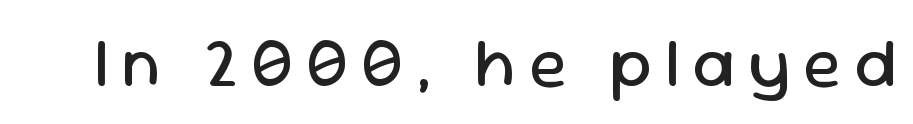
Q: Is the text bold? A: No.
Q: Is the text italic (slanted)? A: No, it is upright.
Q: Is the typeface a serif or a sans-serif typeface? A: Sans-serif.
Q: Is the text underlined? A: No.
Q: Width (condensed, normal, or wide)? A: Normal.
Q: Stroke contrast? A: Low.
Q: x-height? A: Medium.
Q: Monospaced? A: No.
